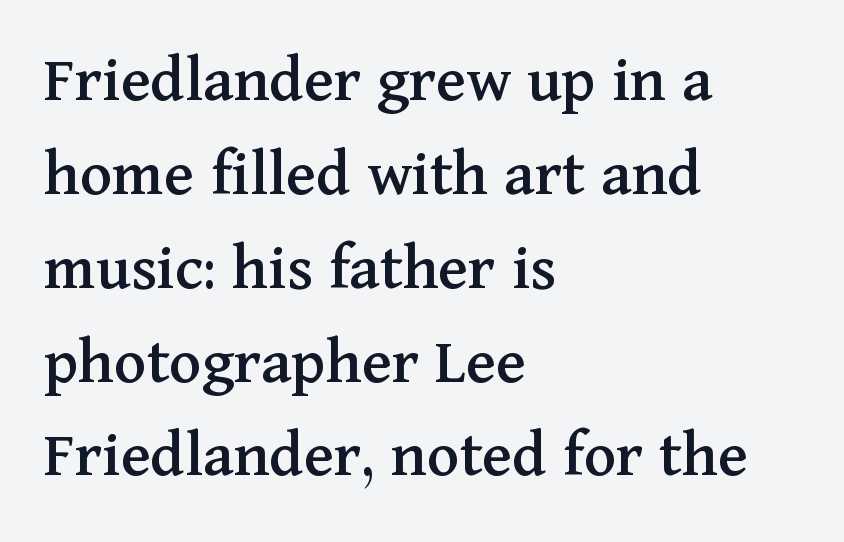
{"serif": "yes", "italic": "no", "width": "normal", "stroke_contrast": "medium", "x_height": "medium", "monospaced": "no", "underline": "no", "align": "left", "line_spacing": "normal", "line_spacing_ratio": 1.38, "letter_spacing": "normal", "letter_spacing_em": 0.0, "glyph_px": 68}
